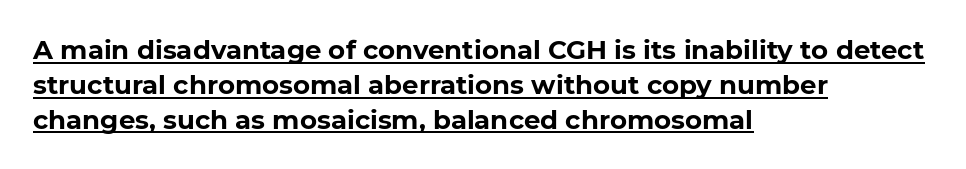
{"italic": "no", "bold": "yes", "underline": "yes", "align": "left", "line_spacing": "normal", "line_spacing_ratio": 1.34, "letter_spacing": "normal", "letter_spacing_em": 0.0, "glyph_px": 26}
